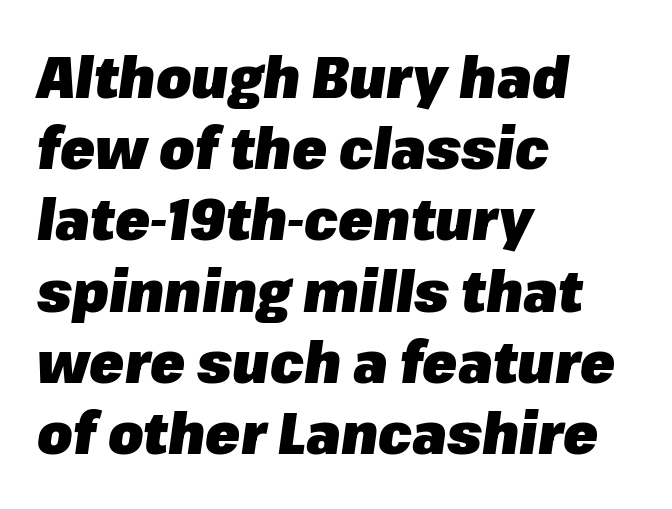
Q: Is the text bold? A: Yes.
Q: Is the text italic (slanted)? A: Yes, it leans right by about 8 degrees.
Q: Is the text underlined? A: No.
Q: How is the paragraph aligned? A: Left-aligned.
Q: Is the spacing between letters normal or unusually wide? A: Normal.
Q: Is the spacing between lines tight, normal or loose? A: Normal.
Q: Width (condensed, normal, or wide)? A: Normal.
Q: Stroke contrast? A: Low.
Q: x-height? A: Medium.
Q: Monospaced? A: No.
